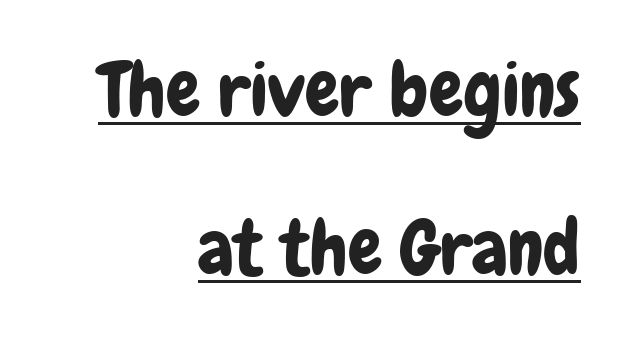
Upright lettering throughout. Is there much room between lines? Yes — plenty of vertical air separates them. This sample is right-justified, so line beginnings fall wherever the words allow. The gaps between neighbouring characters are ordinary and unremarkable. I'd call this a sans setting — the letters go barefoot.
